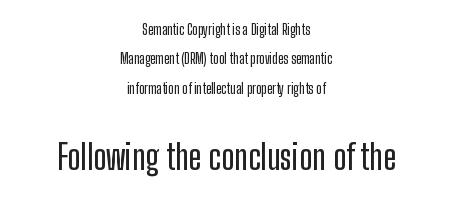
{"serif": "no", "italic": "no", "width": "condensed", "stroke_contrast": "low", "x_height": "medium", "monospaced": "no", "underline": "no", "align": "center", "line_spacing": "loose", "line_spacing_ratio": 2.1, "letter_spacing": "normal", "letter_spacing_em": 0.0, "larger_block": "second", "size_ratio": 2.43, "glyph_px": 34}
